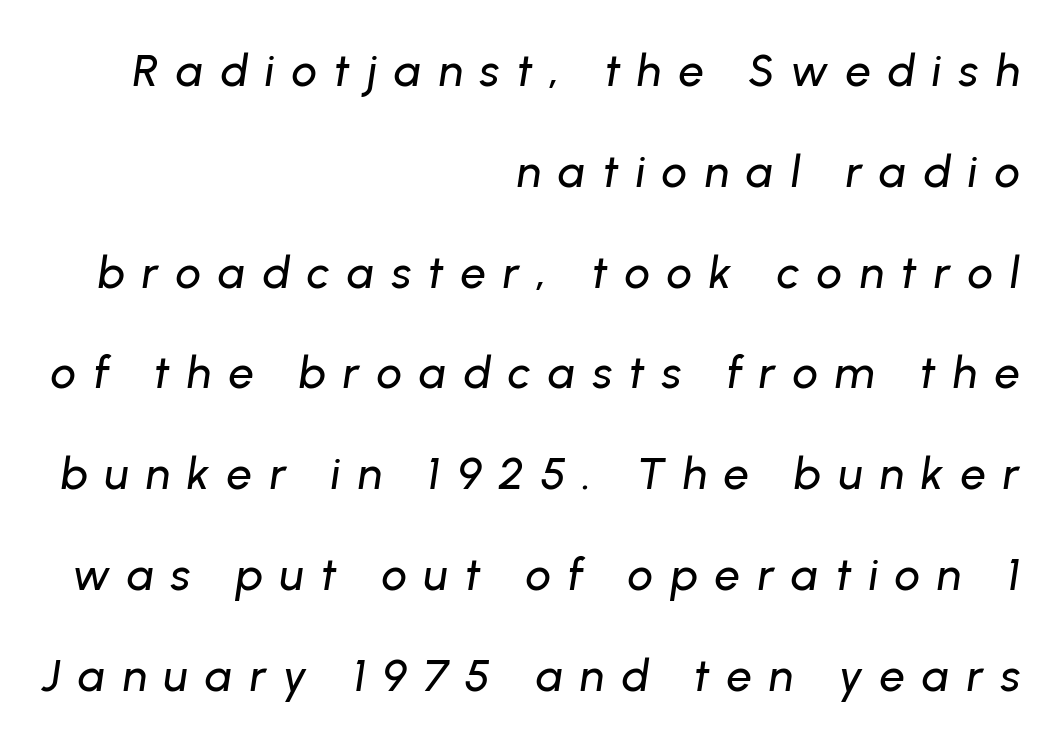
Q: Is the text italic (slanted)? A: Yes, it leans right by about 8 degrees.
Q: Is the text underlined? A: No.
Q: How is the paragraph aligned? A: Right-aligned.
Q: Is the spacing between letters normal or unusually wide? A: Unusually wide.
Q: Is the spacing between lines tight, normal or loose? A: Loose.
Q: Width (condensed, normal, or wide)? A: Normal.
Q: Stroke contrast? A: Low.
Q: x-height? A: Medium.
Q: Monospaced? A: No.
